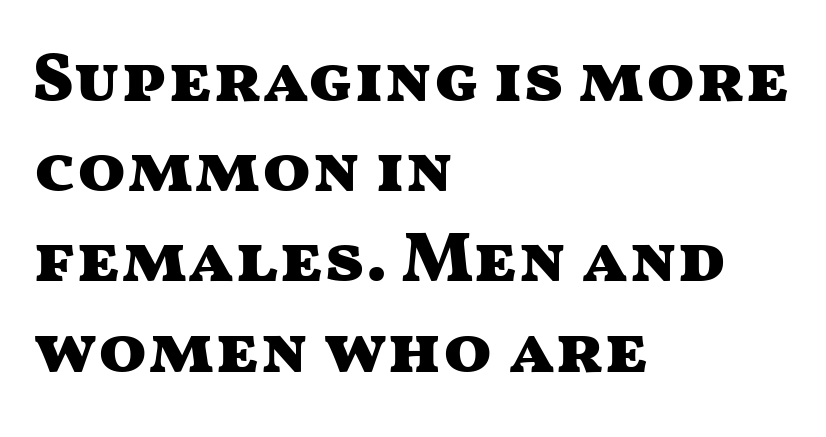
The image shows 71 px heavy, wide sans-serif type, upright; set left-aligned, normal line spacing (1.27x), normal letter spacing, not underlined; medium stroke contrast and a medium x-height.
